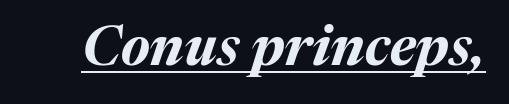
{"italic": "yes", "lean": "right", "slant_degrees": 17, "bold": "yes", "weight": "bold", "width": "normal", "stroke_contrast": "medium", "x_height": "medium", "monospaced": "no", "underline": "yes", "letter_spacing": "normal", "letter_spacing_em": 0.0, "glyph_px": 55}
